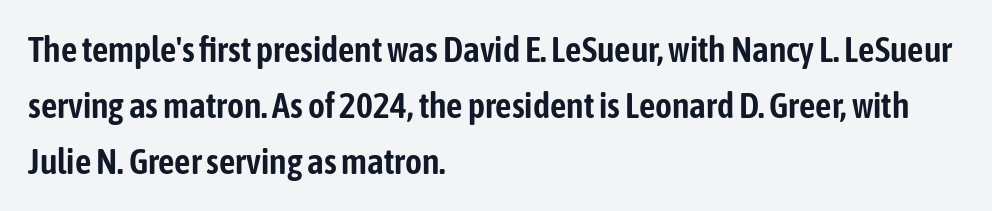
These lines are composed in type without serifs. No word sits above an underline. The font's upright variant was chosen for this text. Each letter keeps its own natural width here, so spacing adapts to shape. Characters follow at the spacing the type designer built in.
